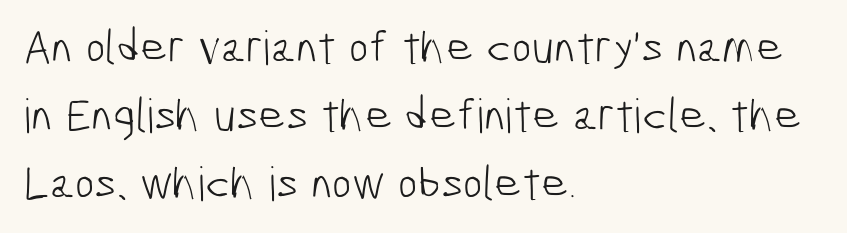
In terms of letterspacing, this is plain default setting. This is not heavy type; no bold has been used. A typesetter would call this leading conventional body-copy spacing. You can tell from the bare stems that sans-serif type was used.
